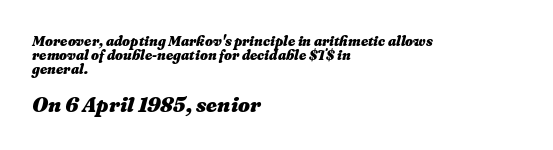
Q: Is the text bold? A: Yes.
Q: Is the text italic (slanted)? A: Yes, it leans right by about 16 degrees.
Q: Is the text underlined? A: No.
Q: How is the paragraph aligned? A: Left-aligned.
Q: Is the spacing between letters normal or unusually wide? A: Normal.
Q: Is the spacing between lines tight, normal or loose? A: Tight.
Q: Which block of text is set in a larger size, the first (top) or the second (bottom)? A: The second (bottom) one.
